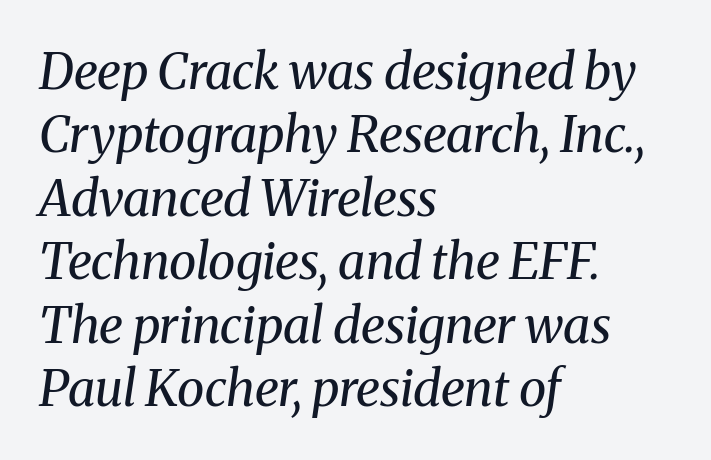
Q: Is the text bold? A: No.
Q: Is the text italic (slanted)? A: Yes, it leans right by about 8 degrees.
Q: Is the typeface a serif or a sans-serif typeface? A: Serif.
Q: Is the text underlined? A: No.
Q: How is the paragraph aligned? A: Left-aligned.
Q: Is the spacing between letters normal or unusually wide? A: Normal.
Q: Is the spacing between lines tight, normal or loose? A: Normal.
Q: Width (condensed, normal, or wide)? A: Normal.
Q: Stroke contrast? A: Medium.
Q: x-height? A: Medium.
Q: Monospaced? A: No.
